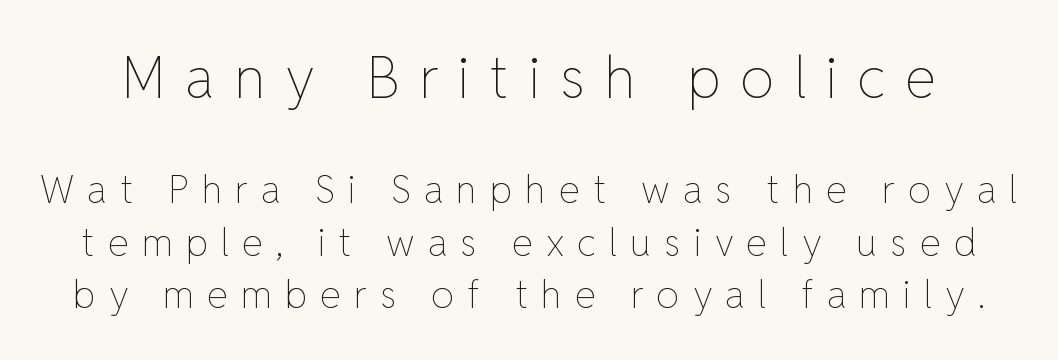
The image shows 57 px thin type, upright; set normal line spacing (1.38x), unusually wide letter spacing (+0.34 em), not underlined; the first (top) block is 1.5x larger; low stroke contrast and a medium x-height.
